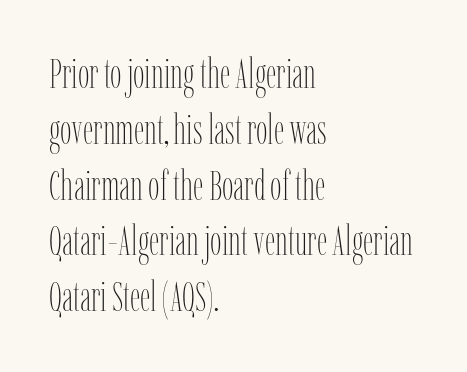
{"italic": "no", "bold": "no", "weight": "thin", "width": "condensed", "stroke_contrast": "low", "x_height": "medium", "monospaced": "no", "underline": "no", "align": "left", "line_spacing": "normal", "line_spacing_ratio": 1.36, "letter_spacing": "normal", "letter_spacing_em": 0.0, "glyph_px": 41}
